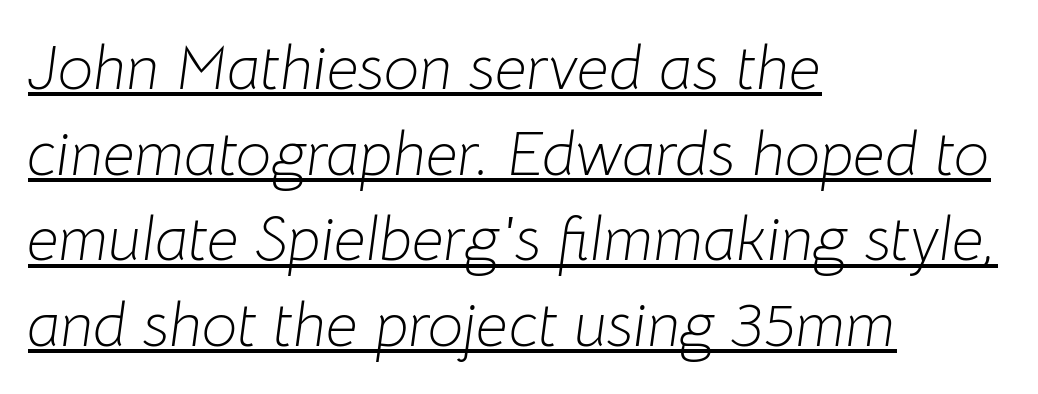
Weight: not bold — regular or lighter. Rows of type keep a routine distance in the vertical direction. The rag falls on the right side of this text block. Looks like someone drew a line under every word here. Designer's note — italics engaged. In terms of letterspacing, this is plain default setting.
